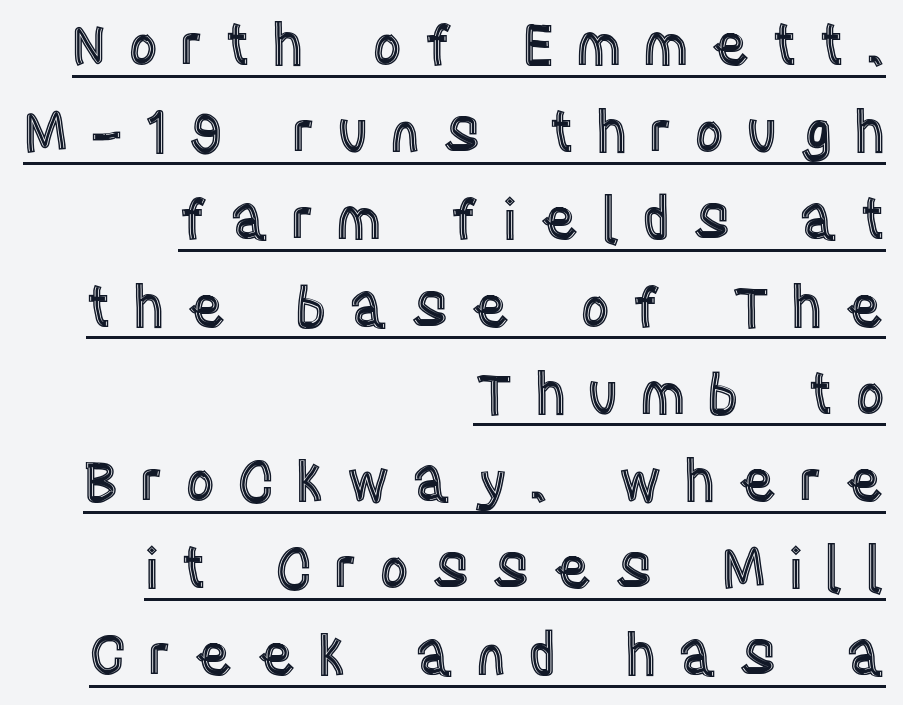
The image shows 57 px condensed type, upright; set right-aligned, normal line spacing (1.53x), unusually wide letter spacing (+0.38 em), underlined; a large x-height.
